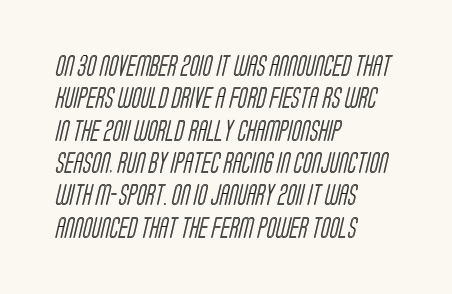
{"underline": "no", "align": "left", "line_spacing": "normal", "line_spacing_ratio": 1.54, "letter_spacing": "normal", "letter_spacing_em": 0.0, "glyph_px": 21}
